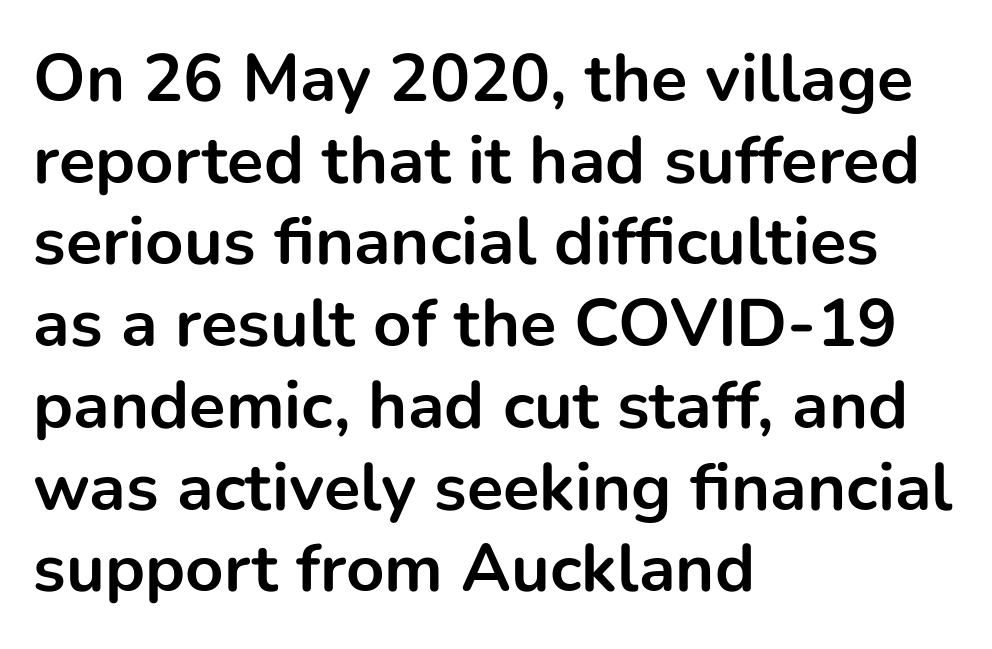
It's the straight-up-and-down kind of type. Do the characters align in a grid? No, the font is proportional. Line beginnings align vertically; line endings do not. Serif or sans? Sans — the stroke terminals are bare.
